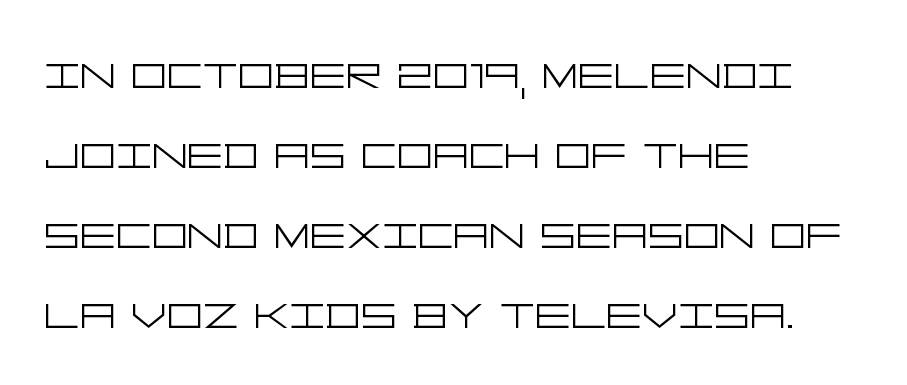
Q: Is the text bold? A: No.
Q: Is the text italic (slanted)? A: No, it is upright.
Q: Is the typeface a serif or a sans-serif typeface? A: Sans-serif.
Q: Is the text underlined? A: No.
Q: How is the paragraph aligned? A: Left-aligned.
Q: Is the spacing between letters normal or unusually wide? A: Normal.
Q: Is the spacing between lines tight, normal or loose? A: Normal.
Q: Width (condensed, normal, or wide)? A: Wide.
Q: Stroke contrast? A: Low.
Q: x-height? A: Large.
